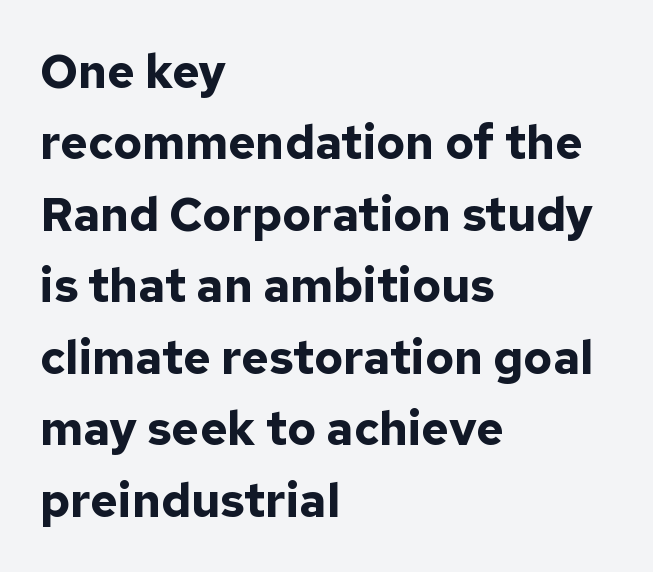
The image shows 47 px bold sans-serif type, upright; set left-aligned, normal line spacing (1.52x), normal letter spacing, not underlined; low stroke contrast and a medium x-height.
